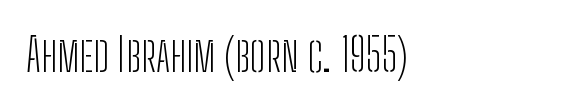
Q: Is the text bold? A: No.
Q: Is the text italic (slanted)? A: No, it is upright.
Q: Is the typeface a serif or a sans-serif typeface? A: Sans-serif.
Q: Is the text underlined? A: No.
Q: How is the paragraph aligned? A: Left-aligned.
Q: Is the spacing between letters normal or unusually wide? A: Normal.
Q: Width (condensed, normal, or wide)? A: Condensed.
Q: Stroke contrast? A: Low.
Q: x-height? A: Medium.
Q: Monospaced? A: No.
